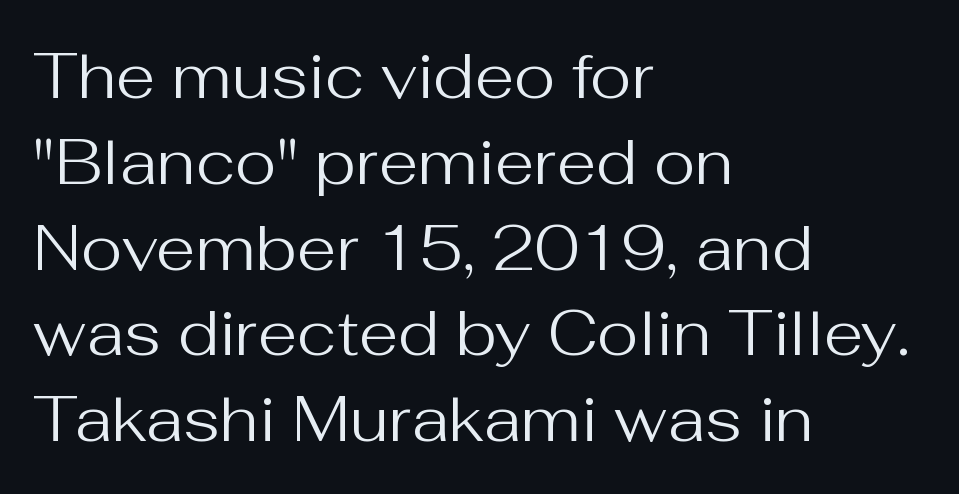
A student would call this left alignment; a typographer would say flush left, rag right. Is this a fixed-width face? No — the glyphs have proportional, varying widths. A typesetter would mark this as roman, not italic. Leading: standard. I'd call this a sans setting — the letters go barefoot.
